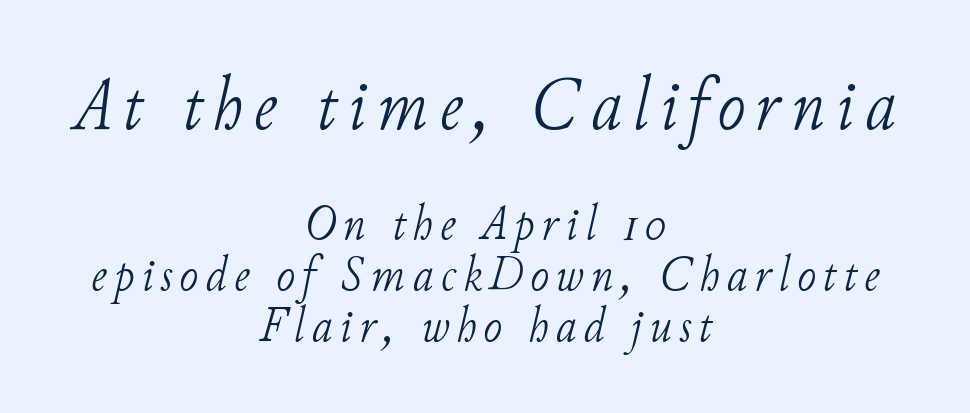
Q: Is the text bold? A: No.
Q: Is the text italic (slanted)? A: Yes, it leans right by about 11 degrees.
Q: Is the typeface a serif or a sans-serif typeface? A: Serif.
Q: Is the text underlined? A: No.
Q: How is the paragraph aligned? A: Centered.
Q: Is the spacing between lines tight, normal or loose? A: Tight.
Q: Which block of text is set in a larger size, the first (top) or the second (bottom)? A: The first (top) one.
Q: Width (condensed, normal, or wide)? A: Normal.
Q: Stroke contrast? A: Low.
Q: x-height? A: Small.
Q: Monospaced? A: No.
